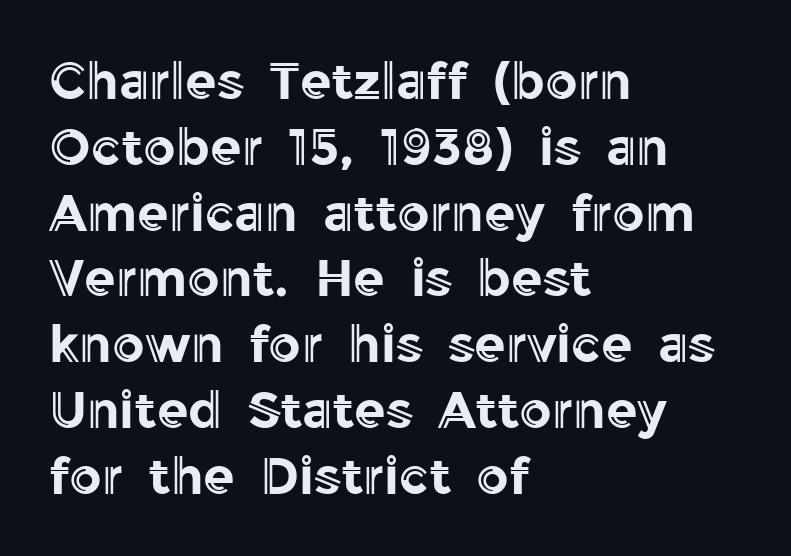
{"italic": "no", "width": "normal", "x_height": "medium", "monospaced": "no", "underline": "no", "align": "left", "line_spacing": "normal", "line_spacing_ratio": 1.29, "letter_spacing": "normal", "letter_spacing_em": 0.0, "glyph_px": 51}
